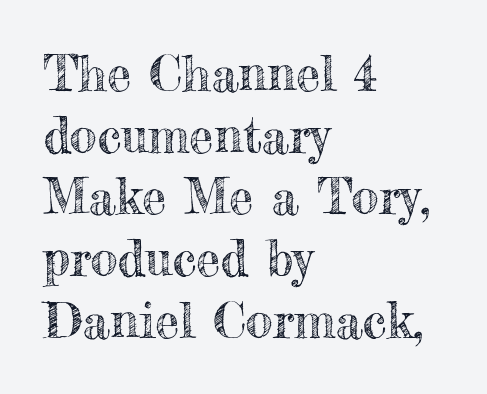
All the whitespace from short lines collects on the right. Every stem runs plumb, perpendicular to the baseline. A typesetter would call this proportional, since set widths differ per character. The lines sit at an ordinary, default distance from one another.
